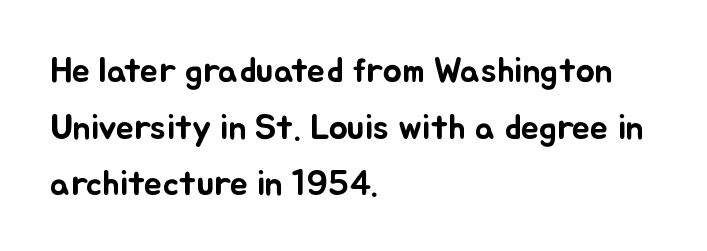
Style check: upright. Type without underlining. Layout note: lines flush left. In terms of letterspacing, this is plain default setting.
